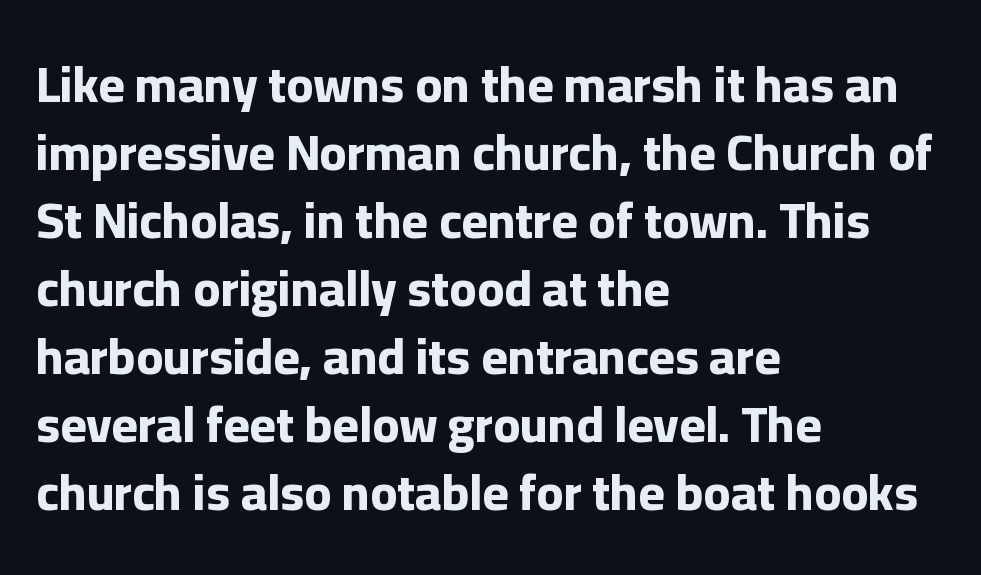
Visually the block forms a straight wall on the left and a jagged coastline on the right. The typesetting leans heavy: a genuine bold. Rendered with straight, roman letterforms. These lines are rendered in a variable-pitch font.
